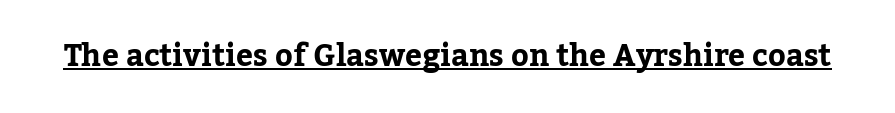
I'd call this a serif setting — the letters wear small feet. This sample has the flowing, uneven cadence of proportional lettering. The string is rendered with underlining switched on. There is no visible air inserted between adjacent glyphs.
